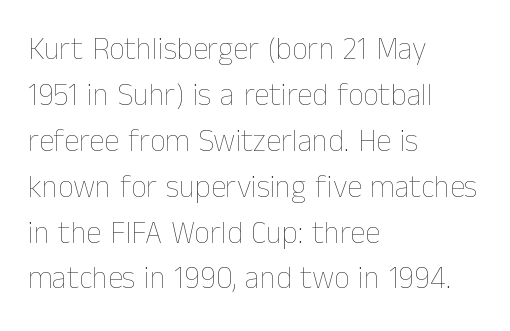
The lines sit at an ordinary, default distance from one another. The passage shown is typed in a proportional face where columns would drift. The type is set solid horizontally, with unmodified tracking. Notice how the passage keeps a crisp vertical edge on the left only. No chunkiness to these letters — they're not bold.
